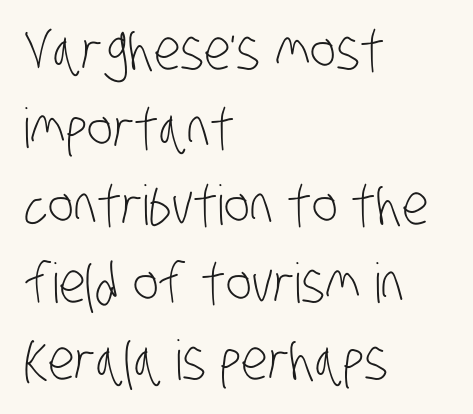
{"serif": "no", "bold": "no", "weight": "light", "width": "condensed", "stroke_contrast": "low", "x_height": "large", "monospaced": "no", "underline": "no", "align": "left", "line_spacing": "normal", "line_spacing_ratio": 1.41, "letter_spacing": "normal", "letter_spacing_em": 0.0, "glyph_px": 55}
